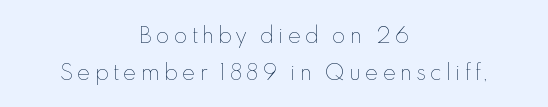
The image shows 20 px text type, upright; set centered, line spacing 1.85x, unusually wide letter spacing (+0.21 em), not underlined.
